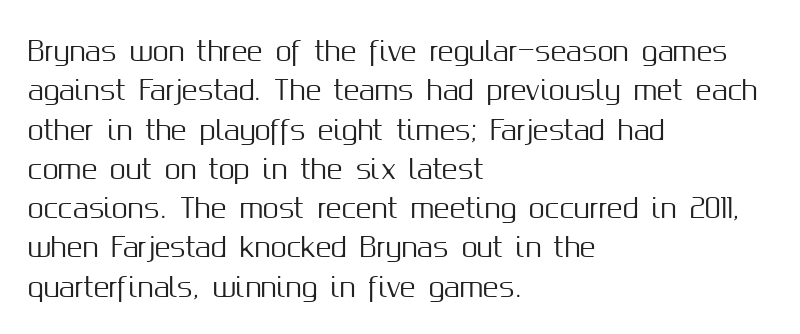
The image shows 26 px text type, upright; set left-aligned, normal line spacing (1.51x), normal letter spacing, not underlined.
